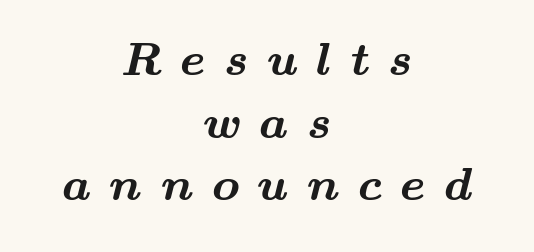
The image shows 46 px bold, wide serif type; set centered, normal line spacing (1.36x), unusually wide letter spacing (+0.4 em), not underlined; medium stroke contrast and a small x-height.
